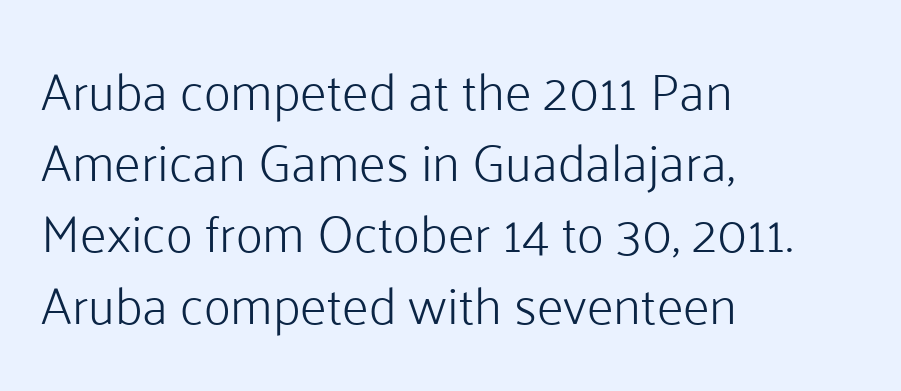
The image shows 52 px light sans-serif type, upright; set left-aligned, normal line spacing (1.37x), normal letter spacing, not underlined; low stroke contrast and a medium x-height.
